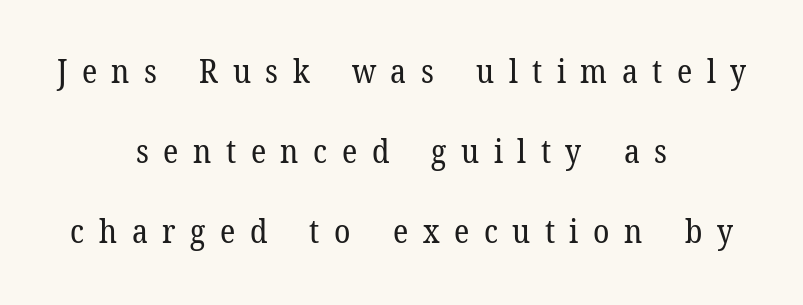
{"serif": "yes", "italic": "no", "bold": "no", "weight": "regular", "width": "normal", "stroke_contrast": "low", "x_height": "medium", "monospaced": "no", "underline": "no", "align": "center", "line_spacing": "loose", "line_spacing_ratio": 2.43, "letter_spacing": "wide", "letter_spacing_em": 0.44, "glyph_px": 33}
